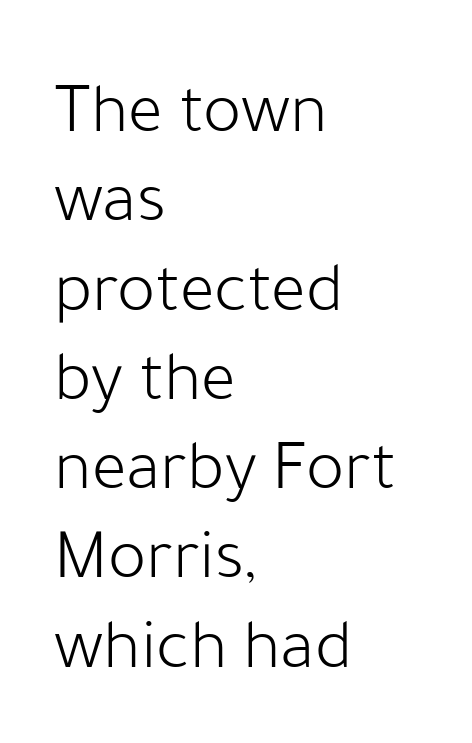
Q: Is the text bold? A: No.
Q: Is the text italic (slanted)? A: No, it is upright.
Q: Is the typeface a serif or a sans-serif typeface? A: Sans-serif.
Q: Is the text underlined? A: No.
Q: How is the paragraph aligned? A: Left-aligned.
Q: Is the spacing between letters normal or unusually wide? A: Normal.
Q: Width (condensed, normal, or wide)? A: Normal.
Q: Stroke contrast? A: Low.
Q: x-height? A: Medium.
Q: Monospaced? A: No.
